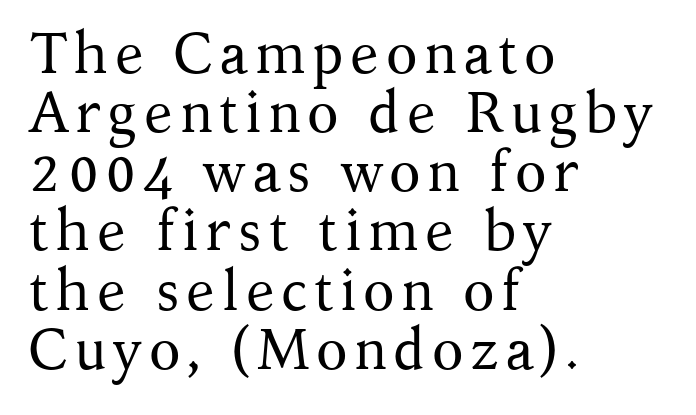
Cramped leading. Type style note: has serifs. The face used here is proportionally spaced, like ordinary book or web type. No italicization has been applied; the sample stays upright. Weight class: somewhere from thin through regular. Words float on clear page, feet unadorned.
